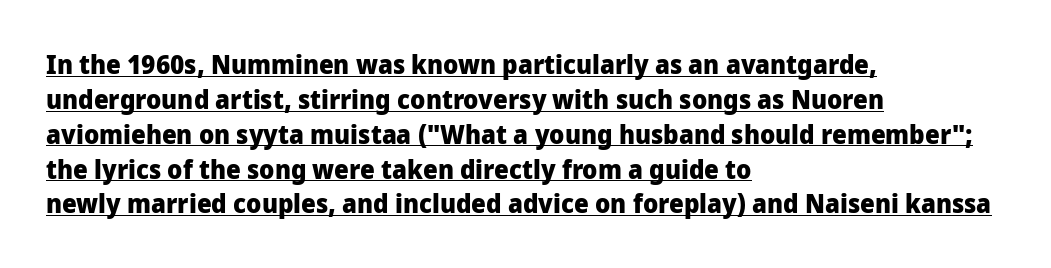
The passage shown is underscored from start to finish. If you drew a line through each stem, it would be perfectly vertical. The rendering uses a moderate line-height, typical for paragraphs. Honestly, the letter spacing is just normal — you wouldn't notice it. Line starts are locked; line ends wander. The strokes are fattened all the way to bold.
